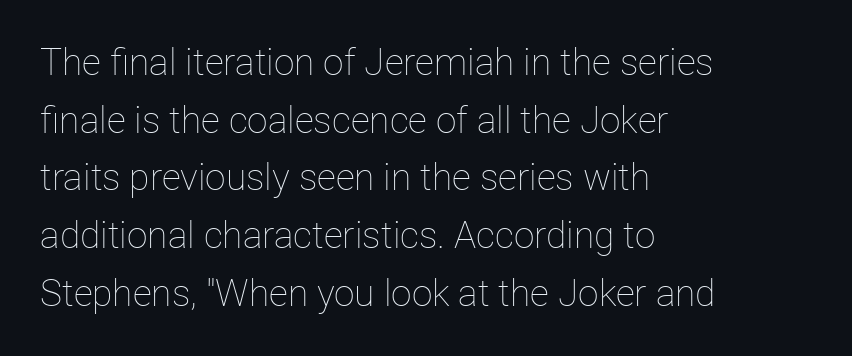
Teacher's note: observe the even left margin — that is flush-left alignment. The glyphs are unaccompanied by any horizontal stroke below them. Rows of type keep a routine distance in the vertical direction. Every stem runs plumb, perpendicular to the baseline. Think of a printed novel: that variable character pitch is what you see here. Stroke thickness stays within the range of a standard reading face or lighter.
